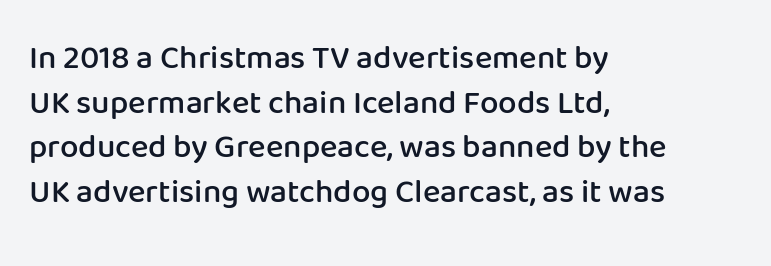
The image shows 33 px semibold sans-serif type, upright; set left-aligned, normal line spacing (1.35x), normal letter spacing, not underlined; low stroke contrast and a medium x-height.
